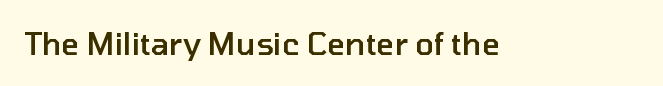
{"serif": "no", "italic": "no", "bold": "semi", "weight": "semibold", "width": "normal", "stroke_contrast": "low", "x_height": "medium", "monospaced": "no", "underline": "no", "letter_spacing": "normal", "letter_spacing_em": 0.0, "glyph_px": 31}
